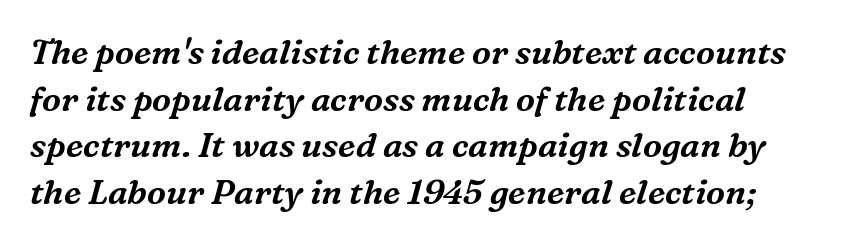
{"serif": "yes", "italic": "yes", "lean": "right", "slant_degrees": 16, "width": "normal", "stroke_contrast": "medium", "x_height": "medium", "monospaced": "no", "underline": "no", "line_spacing": "normal", "line_spacing_ratio": 1.37, "letter_spacing": "normal", "letter_spacing_em": 0.0, "glyph_px": 34}
